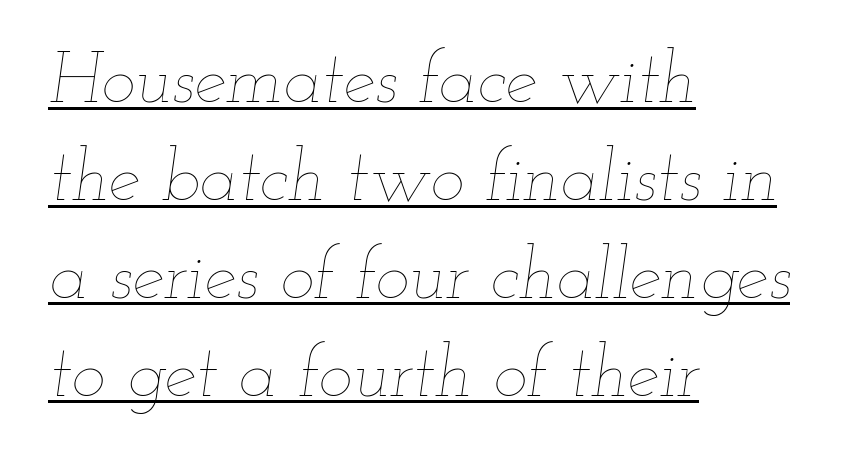
Q: Is the text bold? A: No.
Q: Is the text italic (slanted)? A: Yes, it leans right by about 12 degrees.
Q: Is the text underlined? A: Yes.
Q: How is the paragraph aligned? A: Left-aligned.
Q: Is the spacing between letters normal or unusually wide? A: Normal.
Q: Is the spacing between lines tight, normal or loose? A: Normal.
Q: Width (condensed, normal, or wide)? A: Wide.
Q: Stroke contrast? A: Low.
Q: x-height? A: Small.
Q: Monospaced? A: No.
